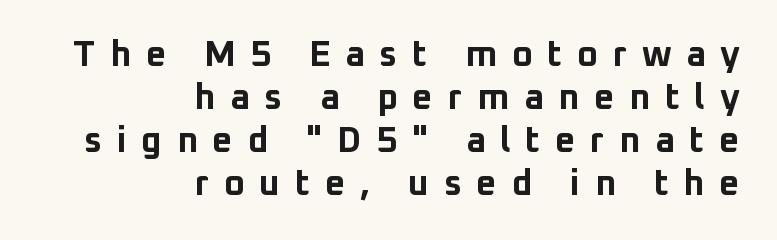
Q: Is the text bold? A: Yes.
Q: Is the text italic (slanted)? A: No, it is upright.
Q: Is the typeface a serif or a sans-serif typeface? A: Sans-serif.
Q: Is the text underlined? A: No.
Q: How is the paragraph aligned? A: Right-aligned.
Q: Is the spacing between letters normal or unusually wide? A: Unusually wide.
Q: Width (condensed, normal, or wide)? A: Normal.
Q: Stroke contrast? A: Low.
Q: x-height? A: Medium.
Q: Monospaced? A: No.
